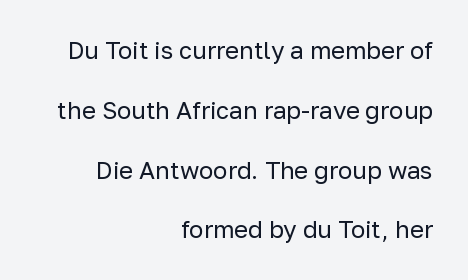
The image shows 24 px text type, upright; set right-aligned, loose line spacing (2.49x), normal letter spacing, not underlined.
